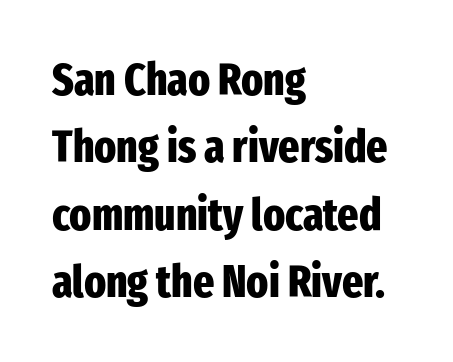
The image shows 45 px heavy, condensed sans-serif type, upright; set left-aligned, normal line spacing (1.5x), normal letter spacing, not underlined; low stroke contrast and a medium x-height.
